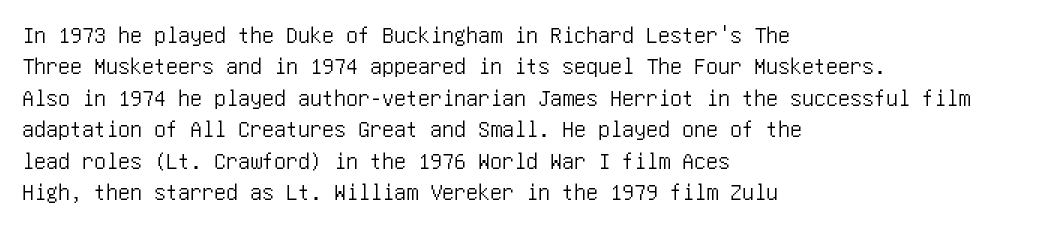
Q: Is the text italic (slanted)? A: No, it is upright.
Q: Is the text underlined? A: No.
Q: How is the paragraph aligned? A: Left-aligned.
Q: Is the spacing between letters normal or unusually wide? A: Normal.
Q: Is the spacing between lines tight, normal or loose? A: Normal.
